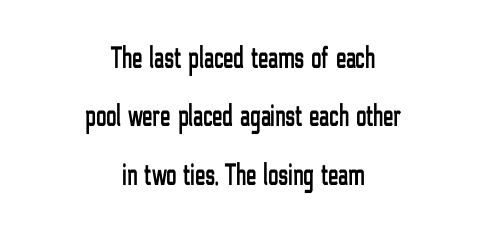
Q: Is the text italic (slanted)? A: No, it is upright.
Q: Is the typeface a serif or a sans-serif typeface? A: Sans-serif.
Q: Is the text underlined? A: No.
Q: How is the paragraph aligned? A: Centered.
Q: Is the spacing between letters normal or unusually wide? A: Normal.
Q: Width (condensed, normal, or wide)? A: Condensed.
Q: Stroke contrast? A: Low.
Q: x-height? A: Medium.
Q: Monospaced? A: No.
